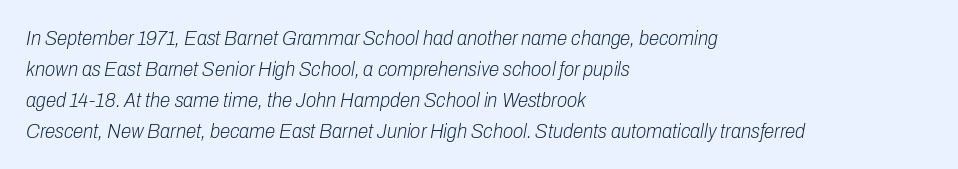
Q: Is the text bold? A: No.
Q: Is the text italic (slanted)? A: Yes, it leans right by about 10 degrees.
Q: Is the text underlined? A: No.
Q: How is the paragraph aligned? A: Left-aligned.
Q: Is the spacing between letters normal or unusually wide? A: Normal.
Q: Is the spacing between lines tight, normal or loose? A: Normal.
